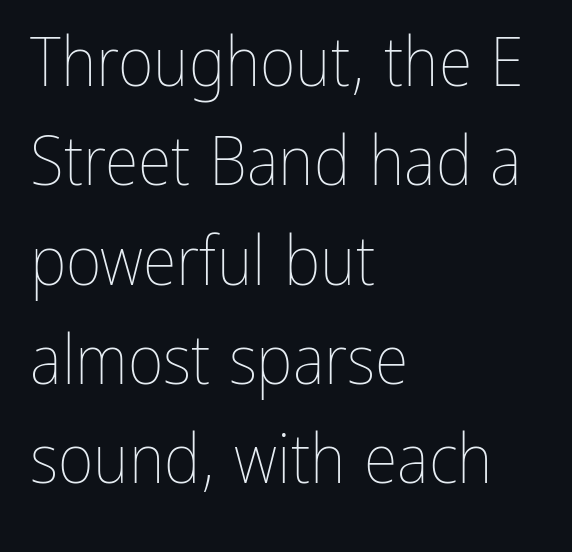
The image shows 69 px thin, condensed type, upright; set left-aligned, normal line spacing (1.44x), normal letter spacing, not underlined; low stroke contrast and a medium x-height.
